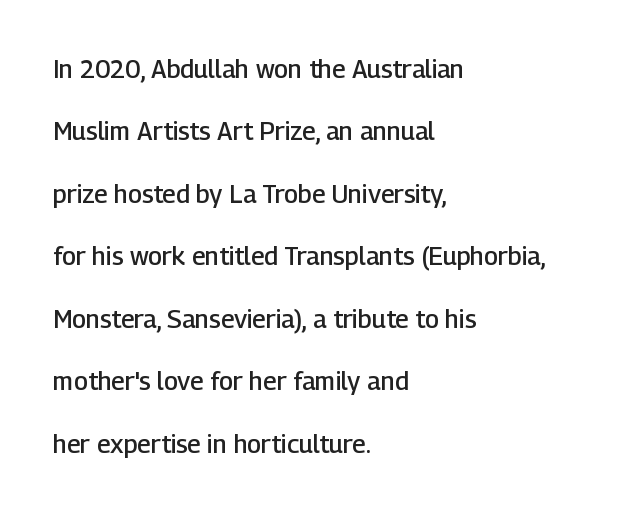
{"italic": "no", "bold": "semi", "underline": "no", "align": "left", "line_spacing": "loose", "line_spacing_ratio": 2.5, "letter_spacing": "normal", "letter_spacing_em": 0.0, "glyph_px": 25}
